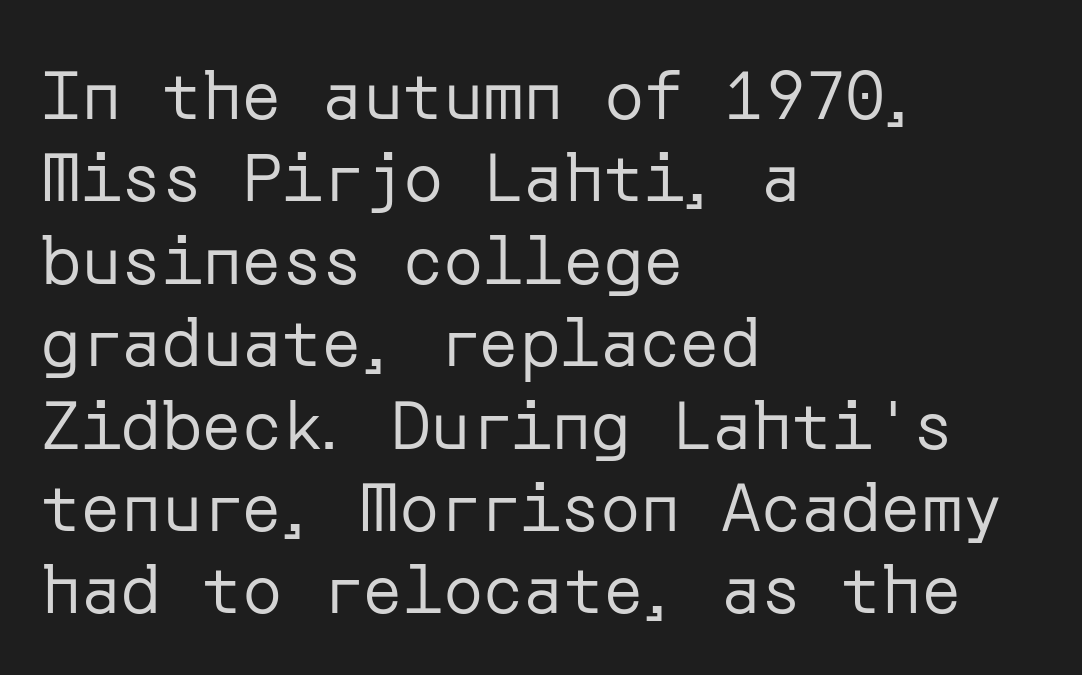
The image shows 67 px regular-weight sans-serif type, upright; set left-aligned, line spacing 1.23x, normal letter spacing, not underlined; low stroke contrast and a medium x-height.
